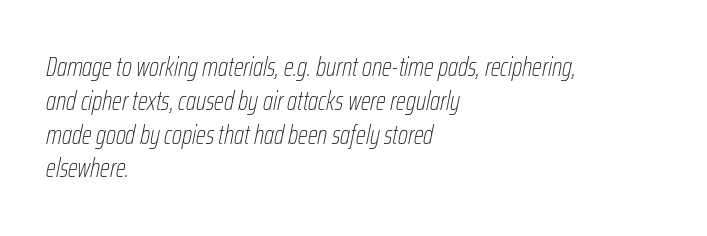
Which margin do the lines hug? The left one — the right edge is uneven. The typesetting does not lean heavy: it is not bold. Unmarked baselines from the first word to the last. The gaps between neighbouring characters are ordinary and unremarkable. Regarding leading, the lines here are spaced in the standard way.
